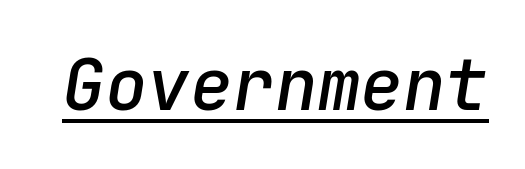
The passage shown is typed in a monospace face where columns stay perfectly aligned. Standard letterfit; no display-style spreading of the glyphs. The lettering tilts uniformly, giving the passage an italic look. Heft: intermediate — a semibold.
